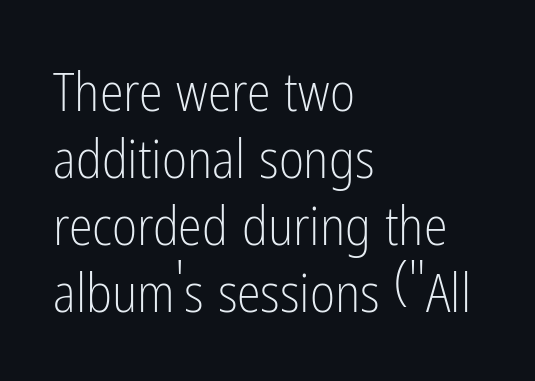
Q: Is the text bold? A: No.
Q: Is the text italic (slanted)? A: No, it is upright.
Q: Is the typeface a serif or a sans-serif typeface? A: Sans-serif.
Q: Is the text underlined? A: No.
Q: How is the paragraph aligned? A: Left-aligned.
Q: Is the spacing between letters normal or unusually wide? A: Normal.
Q: Width (condensed, normal, or wide)? A: Condensed.
Q: Stroke contrast? A: Low.
Q: x-height? A: Medium.
Q: Monospaced? A: No.
